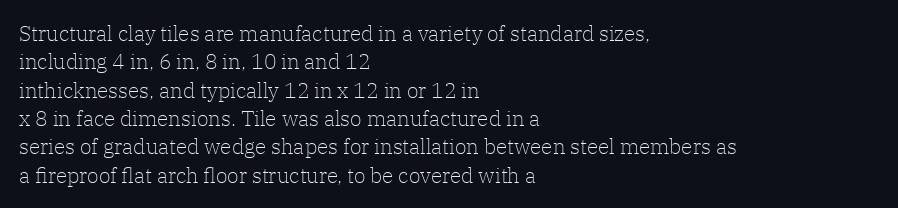
Evenly set lines give the paragraph a standard silhouette. Students, note that the glyphs here touch the page at normal intervals. In terms of posture, this sample is upright. Typeset ragged right — the left edge is the straight one.
